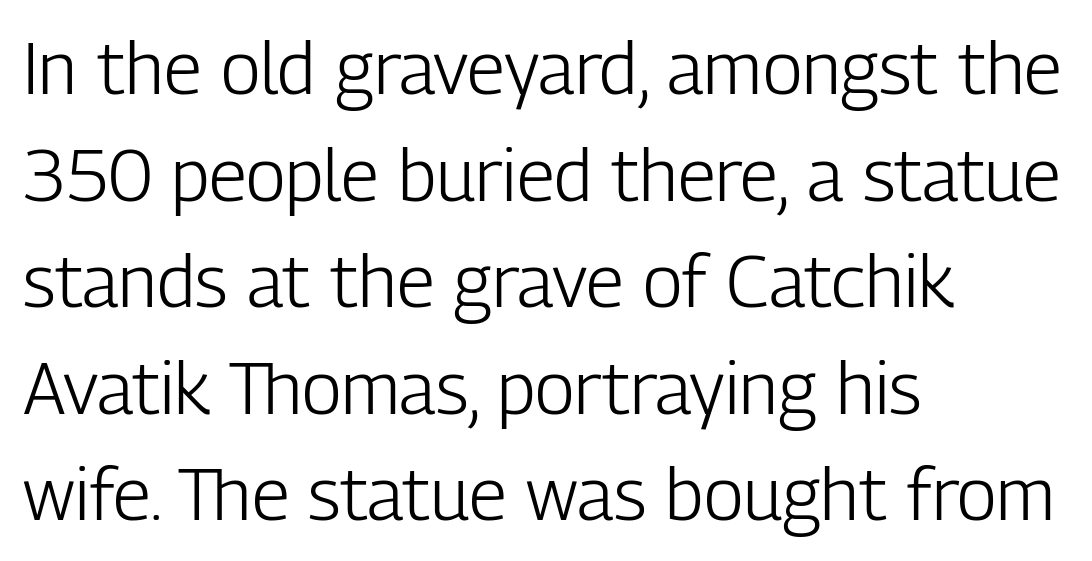
The image shows 73 px light, condensed sans-serif type, upright; set left-aligned, normal line spacing (1.46x), normal letter spacing, not underlined; low stroke contrast and a medium x-height.
